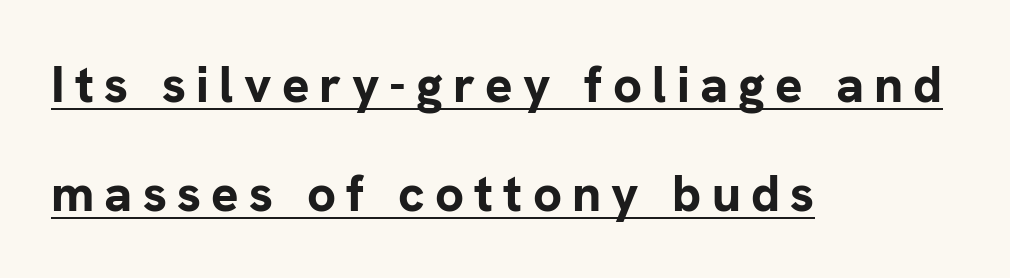
Weight check: bold — yes, fully. Nope, not italic — everything's standing straight. Which margin do the lines hug? The left one — the right edge is uneven. Descenders here cross a horizontal rule under the line. Character widths vary here, with narrow letters taking less room than wide ones. How would I describe the line gaps? Wide and relaxed.
